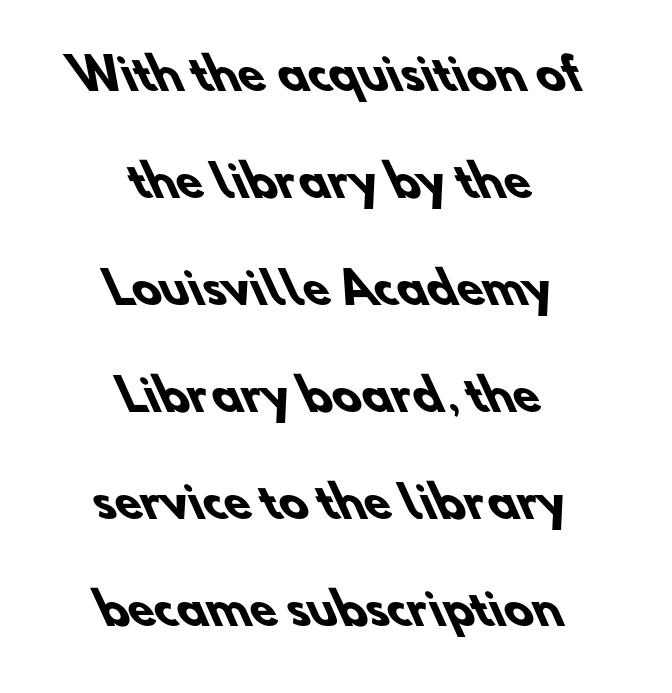
{"serif": "no", "bold": "yes", "weight": "heavy", "width": "normal", "stroke_contrast": "low", "x_height": "small", "monospaced": "no", "underline": "no", "align": "center", "line_spacing": "loose", "line_spacing_ratio": 2.49, "letter_spacing": "normal", "letter_spacing_em": 0.0, "glyph_px": 43}
